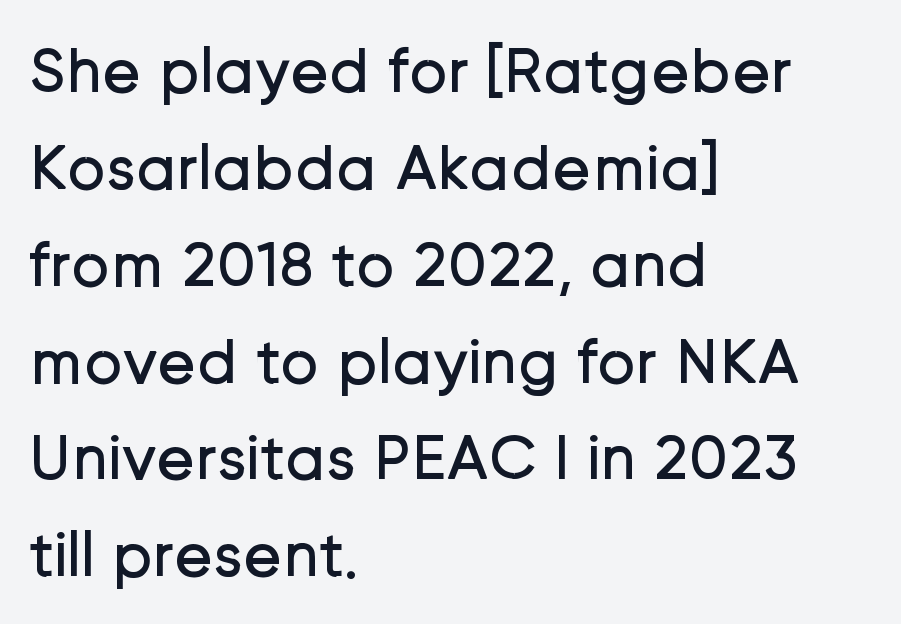
{"serif": "no", "italic": "no", "bold": "no", "weight": "regular", "width": "normal", "stroke_contrast": "low", "x_height": "medium", "monospaced": "no", "underline": "no", "align": "left", "line_spacing": "normal", "line_spacing_ratio": 1.49, "letter_spacing": "normal", "letter_spacing_em": 0.0, "glyph_px": 65}
